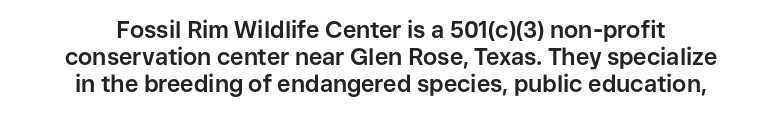
The image shows 23 px bold type, upright; set centered, line spacing 1.18x, normal letter spacing, not underlined.
